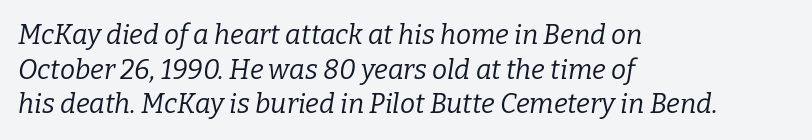
{"italic": "yes", "lean": "right", "slant_degrees": 9, "bold": "no", "underline": "no", "align": "left", "line_spacing": "normal", "line_spacing_ratio": 1.28, "letter_spacing": "normal", "letter_spacing_em": 0.0, "glyph_px": 27}
